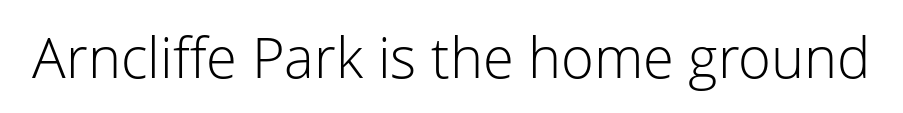
{"serif": "no", "italic": "no", "bold": "no", "weight": "light", "width": "normal", "stroke_contrast": "low", "x_height": "medium", "monospaced": "no", "underline": "no", "letter_spacing": "normal", "letter_spacing_em": 0.0, "glyph_px": 56}
